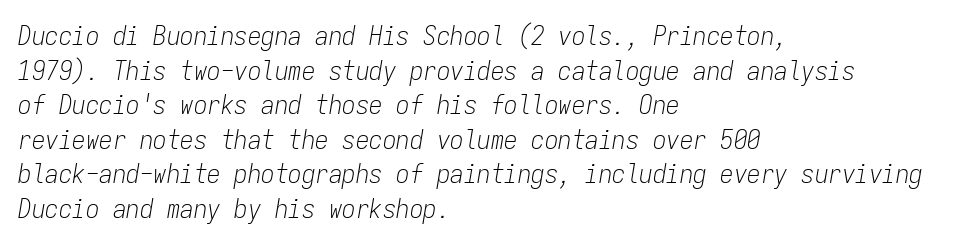
Q: Is the text bold? A: No.
Q: Is the text italic (slanted)? A: Yes, it leans right by about 9 degrees.
Q: Is the text underlined? A: No.
Q: How is the paragraph aligned? A: Left-aligned.
Q: Is the spacing between letters normal or unusually wide? A: Normal.
Q: Is the spacing between lines tight, normal or loose? A: Normal.
